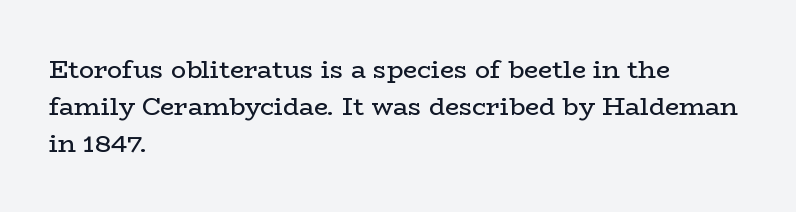
{"italic": "no", "bold": "no", "underline": "no", "align": "left", "line_spacing": "normal", "line_spacing_ratio": 1.48, "letter_spacing": "normal", "letter_spacing_em": 0.0, "glyph_px": 25}
